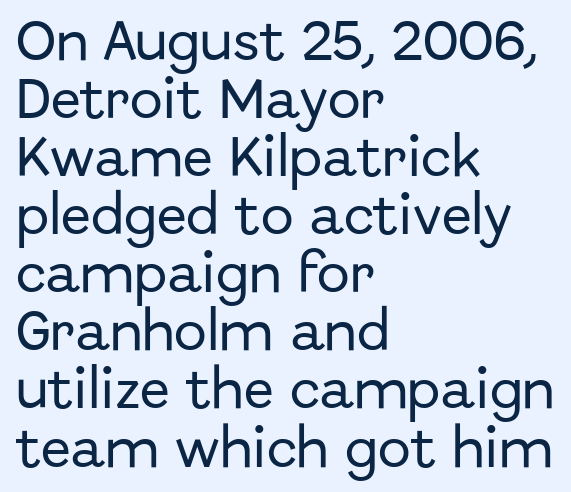
The image shows 44 px sans-serif type, upright; set left-aligned, normal line spacing (1.32x), normal letter spacing, not underlined; low stroke contrast and a medium x-height.
